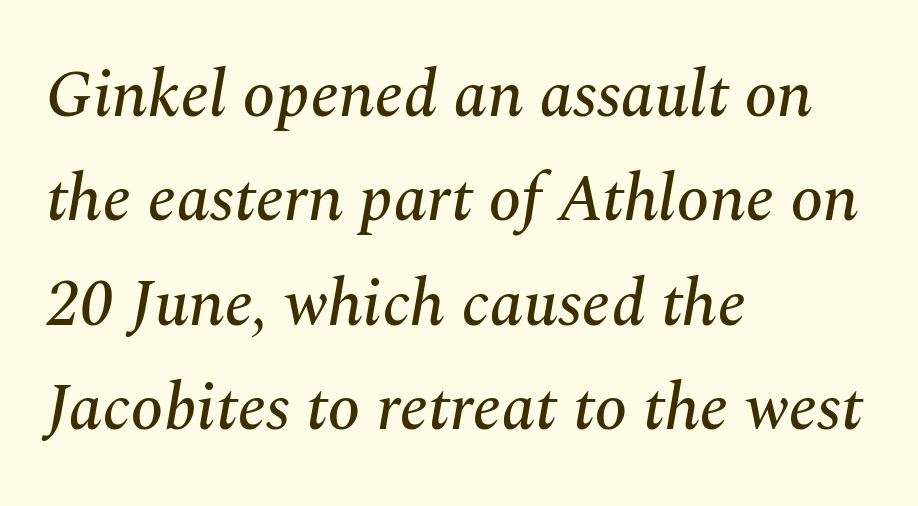
{"serif": "yes", "italic": "yes", "lean": "right", "slant_degrees": 10, "width": "normal", "stroke_contrast": "medium", "x_height": "medium", "monospaced": "no", "underline": "no", "align": "left", "line_spacing": "normal", "line_spacing_ratio": 1.58, "letter_spacing": "normal", "letter_spacing_em": 0.0, "glyph_px": 66}
